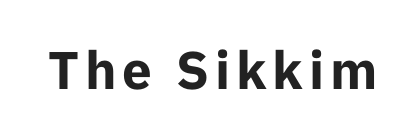
The image shows 53 px bold sans-serif type, upright; set not underlined; low stroke contrast and a medium x-height.
